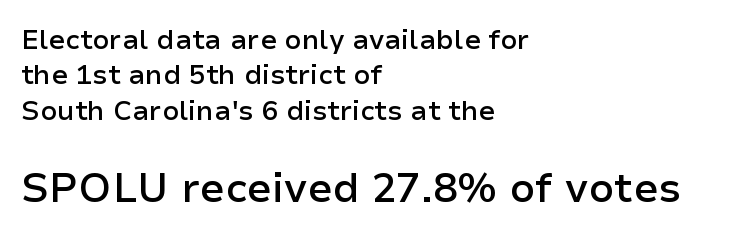
Strokes here are thickened, but only to semibold level. Characters remain perfectly vertical along every line. The block sitting lower on the canvas is the one with enlarged characters. Between one letter and the next there's only the usual sliver of space.
